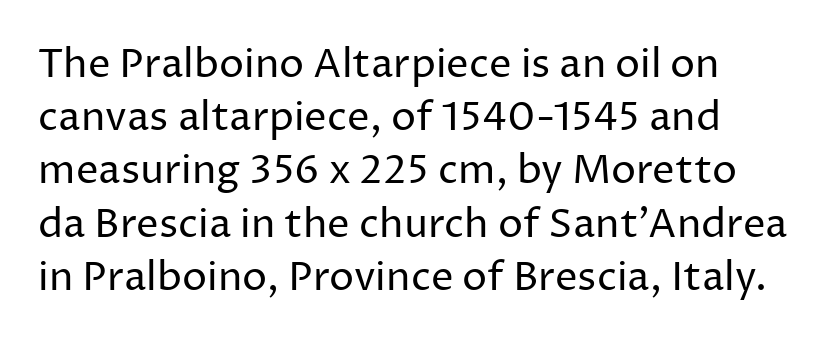
{"serif": "no", "italic": "no", "bold": "no", "weight": "regular", "width": "normal", "stroke_contrast": "low", "x_height": "medium", "monospaced": "no", "underline": "no", "line_spacing": "normal", "line_spacing_ratio": 1.33, "letter_spacing": "normal", "letter_spacing_em": 0.0, "glyph_px": 40}
